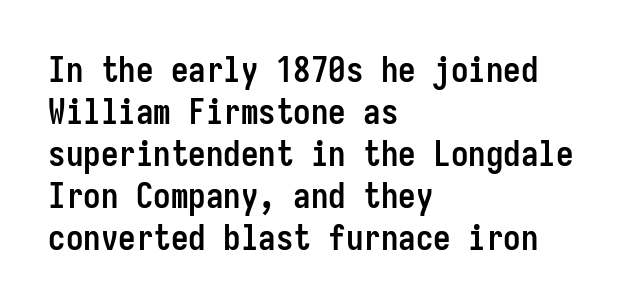
The image shows 35 px semibold, condensed sans-serif type, upright, monospaced; set left-aligned, line spacing 1.2x, normal letter spacing, not underlined; low stroke contrast and a medium x-height.
